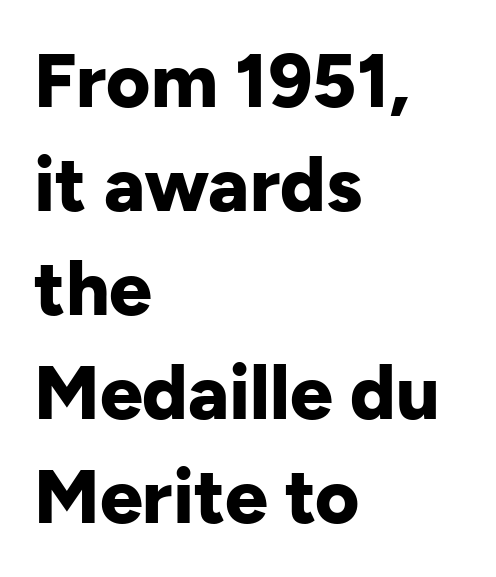
The image shows 76 px bold sans-serif type, upright; set left-aligned, normal line spacing (1.37x), normal letter spacing, not underlined; low stroke contrast and a medium x-height.
